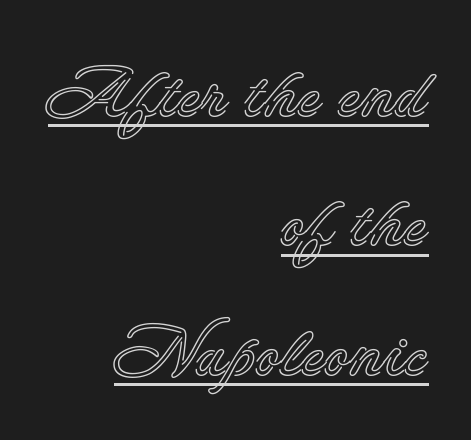
Nobody touched the tracking dial on this one. The string is rendered with underlining switched on. Varying glyph widths throughout — classic text-font behaviour. The ragged edge is on the left, which tells us the setting is flush right.
